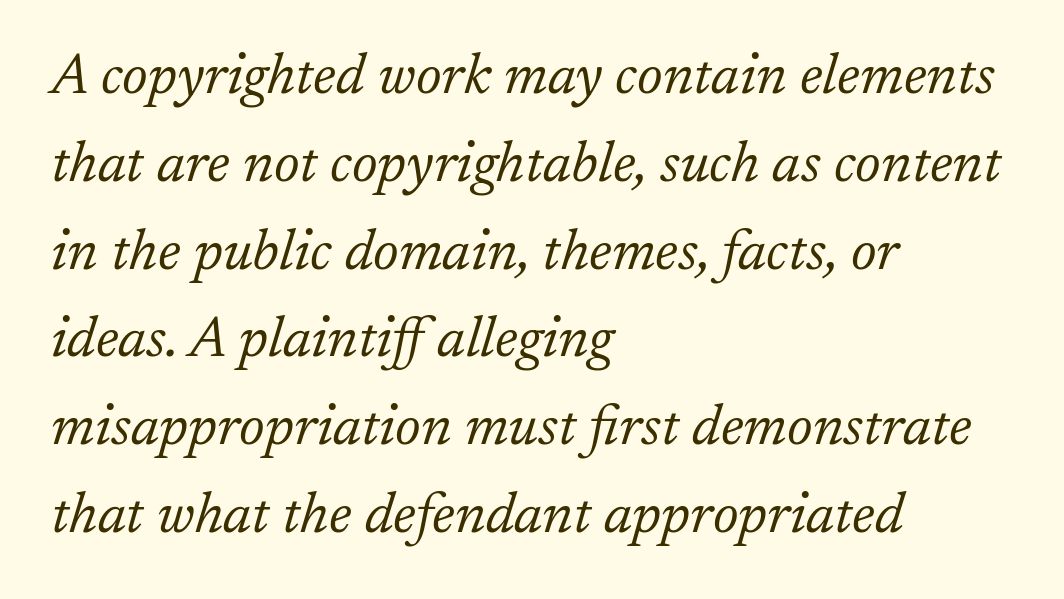
Q: Is the text bold? A: No.
Q: Is the text italic (slanted)? A: Yes, it leans right by about 17 degrees.
Q: Is the typeface a serif or a sans-serif typeface? A: Serif.
Q: Is the text underlined? A: No.
Q: How is the paragraph aligned? A: Left-aligned.
Q: Is the spacing between letters normal or unusually wide? A: Normal.
Q: Is the spacing between lines tight, normal or loose? A: Normal.
Q: Width (condensed, normal, or wide)? A: Normal.
Q: Stroke contrast? A: Low.
Q: x-height? A: Medium.
Q: Monospaced? A: No.
